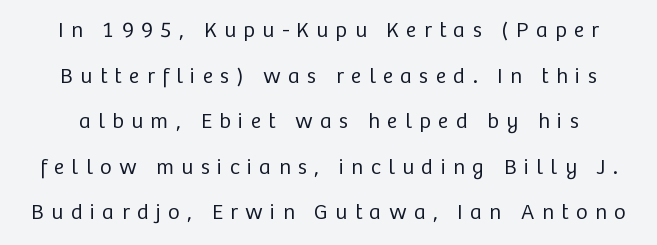
The image shows 22 px text type, upright; set loose line spacing (2.07x), unusually wide letter spacing (+0.34 em), not underlined.
